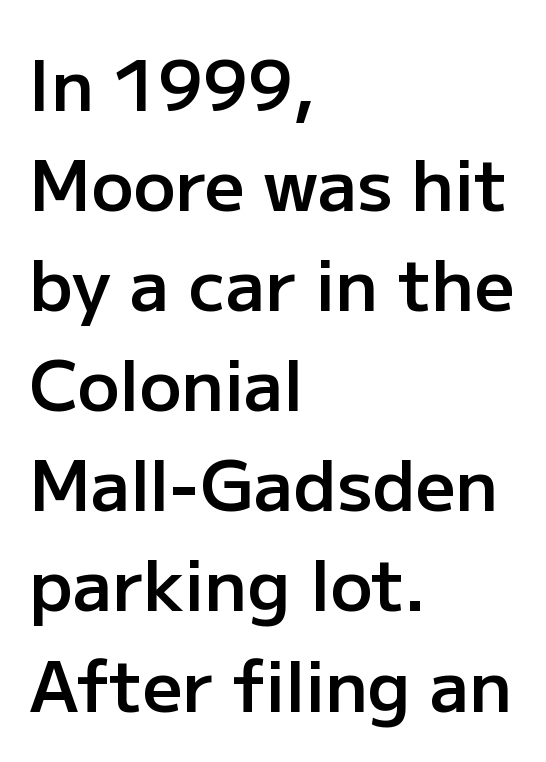
Is there any slant? The stems are plumb. Successive baselines arrive at the customary interval. Horizontally, the lines are justified to the leading edge only. The line texture is even and compact thanks to regular tracking.
